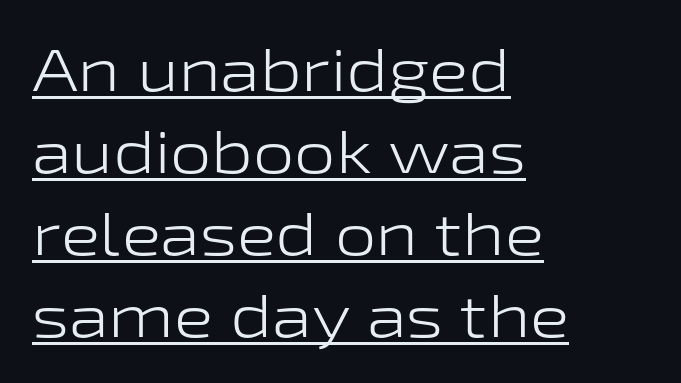
Q: Is the text bold? A: No.
Q: Is the text italic (slanted)? A: No, it is upright.
Q: Is the typeface a serif or a sans-serif typeface? A: Sans-serif.
Q: Is the text underlined? A: Yes.
Q: How is the paragraph aligned? A: Left-aligned.
Q: Is the spacing between letters normal or unusually wide? A: Normal.
Q: Is the spacing between lines tight, normal or loose? A: Normal.
Q: Width (condensed, normal, or wide)? A: Wide.
Q: Stroke contrast? A: Low.
Q: x-height? A: Medium.
Q: Monospaced? A: No.
